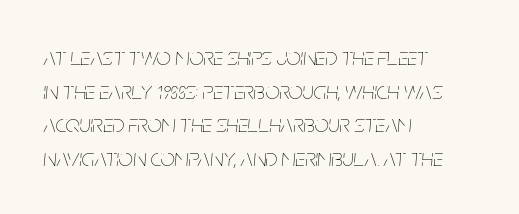
Q: Is the text bold? A: No.
Q: Is the text italic (slanted)? A: Yes, it leans right by about 5 degrees.
Q: Is the text underlined? A: No.
Q: How is the paragraph aligned? A: Left-aligned.
Q: Is the spacing between letters normal or unusually wide? A: Normal.
Q: Is the spacing between lines tight, normal or loose? A: Normal.
